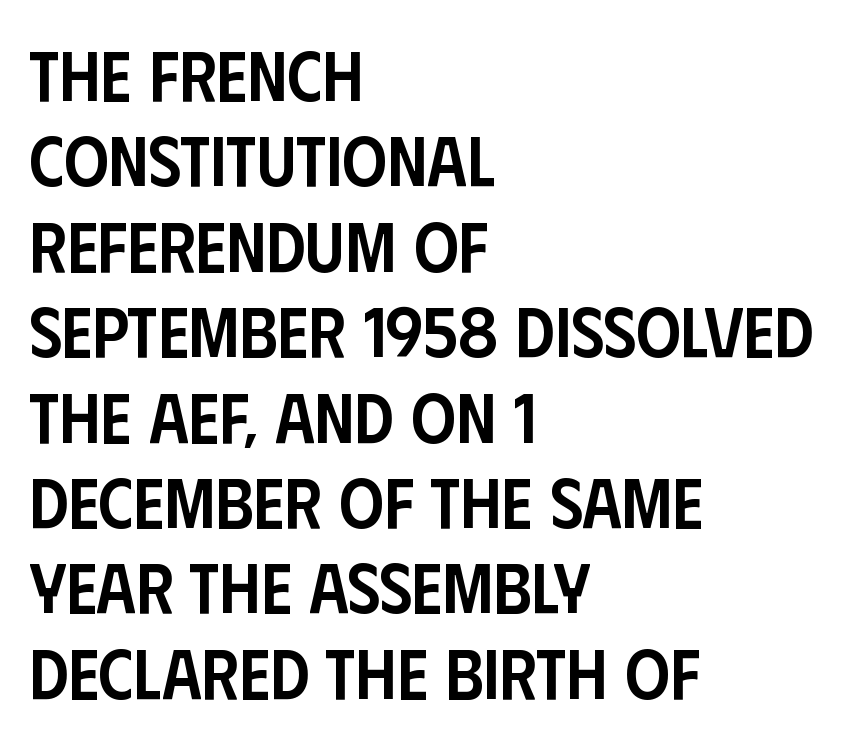
The image shows 70 px semibold, condensed sans-serif type, upright; set left-aligned, line spacing 1.22x, normal letter spacing, not underlined; low stroke contrast and a large x-height.
